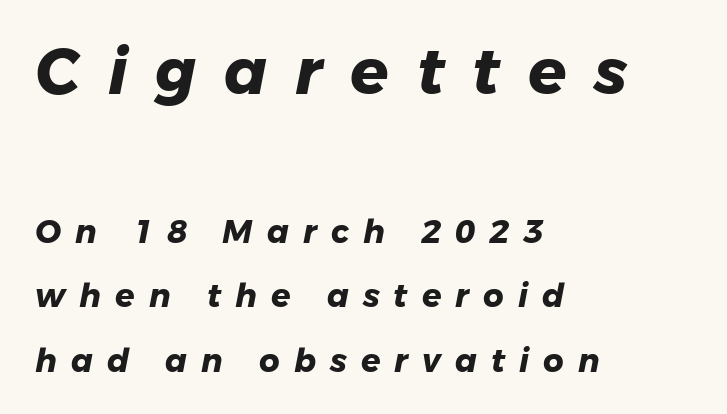
Caption: bold face, heavy strokes. Bigger letters appear in the top chunk; the bottom chunk is reduced. What stands out about the letter spacing? Its width — letters are far apart. The strip under each line holds only bare page.
